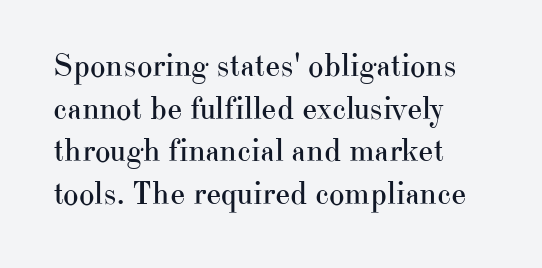
The image shows 33 px regular-weight serif type, upright; set left-aligned, normal line spacing (1.29x), normal letter spacing, not underlined; high stroke contrast and a small x-height.
